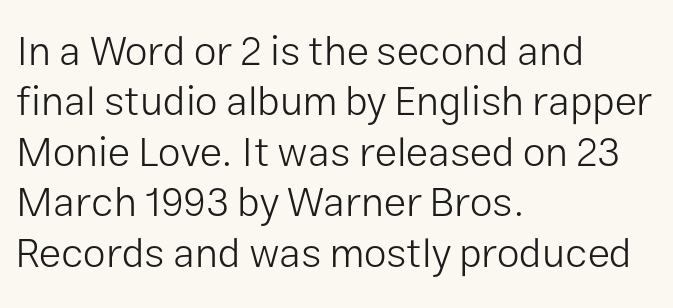
Q: Is the text bold? A: No.
Q: Is the text italic (slanted)? A: No, it is upright.
Q: Is the typeface a serif or a sans-serif typeface? A: Sans-serif.
Q: Is the text underlined? A: No.
Q: How is the paragraph aligned? A: Left-aligned.
Q: Is the spacing between letters normal or unusually wide? A: Normal.
Q: Width (condensed, normal, or wide)? A: Normal.
Q: Stroke contrast? A: Low.
Q: x-height? A: Medium.
Q: Monospaced? A: No.
